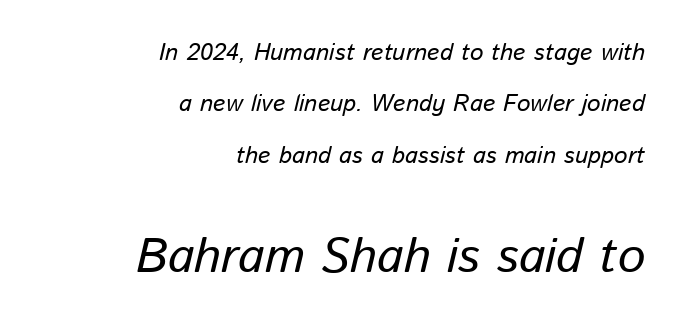
The image shows 49 px text type, italic (leaning right); set right-aligned, loose line spacing (2.14x), normal letter spacing, not underlined; the second (bottom) block is 2.04x larger; low stroke contrast and a medium x-height.
